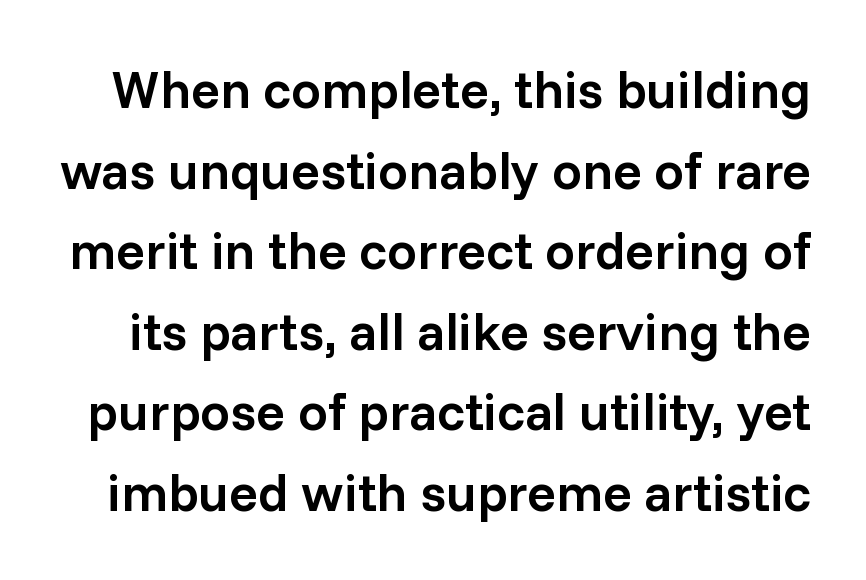
The image shows 53 px semibold sans-serif type, upright; set normal line spacing (1.52x), normal letter spacing, not underlined; low stroke contrast and a medium x-height.
